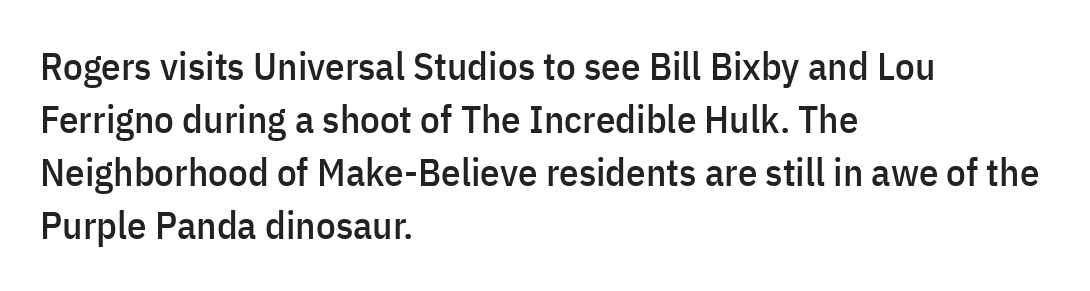
{"serif": "no", "italic": "no", "width": "condensed", "stroke_contrast": "low", "x_height": "medium", "monospaced": "no", "underline": "no", "align": "left", "line_spacing": "normal", "line_spacing_ratio": 1.36, "letter_spacing": "normal", "letter_spacing_em": 0.0, "glyph_px": 39}
